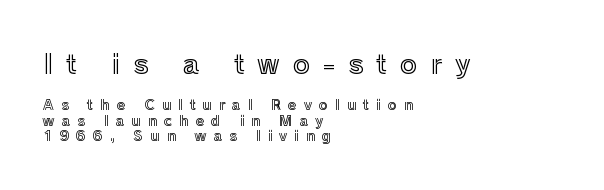
{"italic": "no", "underline": "no", "align": "left", "line_spacing": "tight", "line_spacing_ratio": 1.12, "letter_spacing": "wide", "letter_spacing_em": 0.5, "larger_block": "first", "size_ratio": 1.86, "glyph_px": 26}
